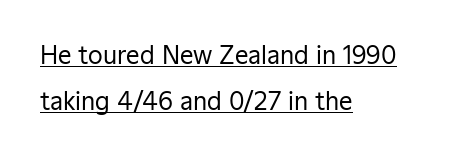
{"italic": "no", "bold": "no", "underline": "yes", "align": "left", "line_spacing": "loose", "line_spacing_ratio": 1.91, "letter_spacing": "normal", "letter_spacing_em": 0.0, "glyph_px": 24}
